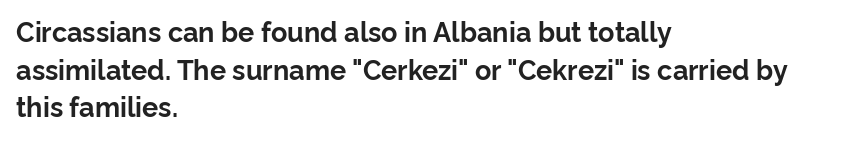
Its strokes are broad and dark, the hallmark of bold type. The letterforms sit shoulder to shoulder at normal distance. Horizontal alignment here is leftward, the default for most running prose. Each new line begins a customary step beneath the previous one. Has an underline been added? It has not. Characters remain perfectly vertical along every line.
